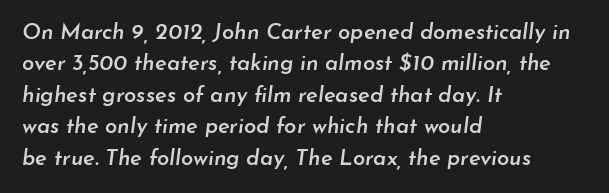
Q: Is the text bold? A: Semi-bold.
Q: Is the text italic (slanted)? A: Yes, it leans right by about 7 degrees.
Q: Is the text underlined? A: No.
Q: How is the paragraph aligned? A: Left-aligned.
Q: Is the spacing between letters normal or unusually wide? A: Normal.
Q: Is the spacing between lines tight, normal or loose? A: Normal.
